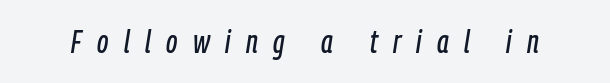
Anything drawn beneath the words? Only blank space. Character widths vary here, with narrow letters taking less room than wide ones. You can tell it's italic because the verticals aren't actually vertical. In terms of letterspacing, this is a distinctly airy, spread setting.
